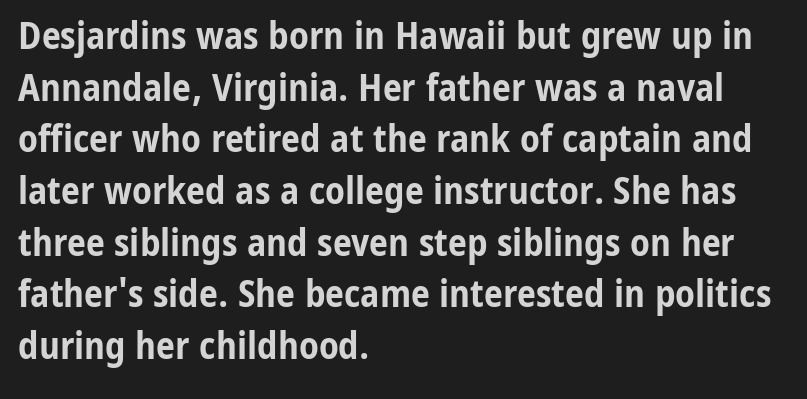
{"serif": "no", "italic": "no", "bold": "yes", "weight": "bold", "width": "condensed", "stroke_contrast": "low", "x_height": "medium", "monospaced": "no", "underline": "no", "align": "left", "line_spacing": "normal", "line_spacing_ratio": 1.36, "letter_spacing": "normal", "letter_spacing_em": 0.0, "glyph_px": 38}
